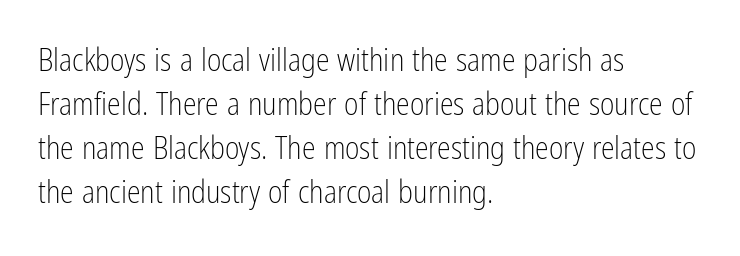
{"serif": "no", "italic": "no", "bold": "no", "weight": "light", "width": "condensed", "stroke_contrast": "low", "x_height": "medium", "monospaced": "no", "underline": "no", "align": "left", "line_spacing": "normal", "line_spacing_ratio": 1.42, "letter_spacing": "normal", "letter_spacing_em": 0.0, "glyph_px": 31}
